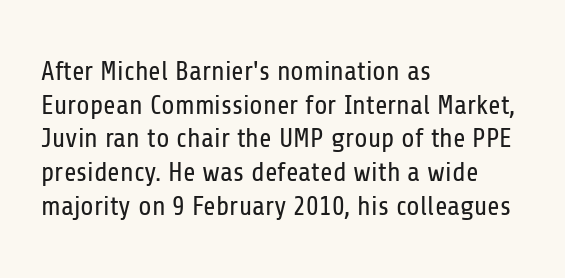
{"italic": "no", "bold": "no", "underline": "no", "align": "left", "line_spacing": "normal", "line_spacing_ratio": 1.25, "letter_spacing": "normal", "letter_spacing_em": 0.0, "glyph_px": 27}
